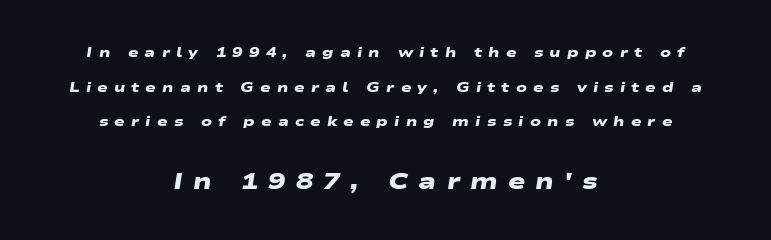
The image shows 23 px bold type; set centered, loose line spacing (2.48x), unusually wide letter spacing (+0.44 em), not underlined; the second (bottom) block is 1.64x larger.
